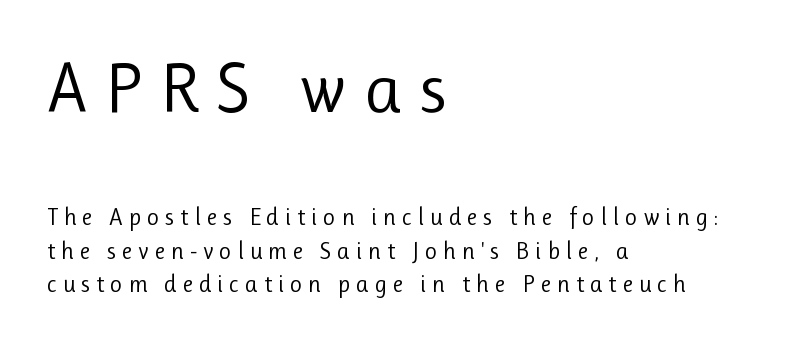
The glyphs are unaccompanied by any horizontal stroke below them. Spacing verdict: proportional, widths tailored to each character. Look at the tracking — it's clearly loosened, letters drifting apart. Style check: upright. Left-aligned paragraph, ragged on the right.
